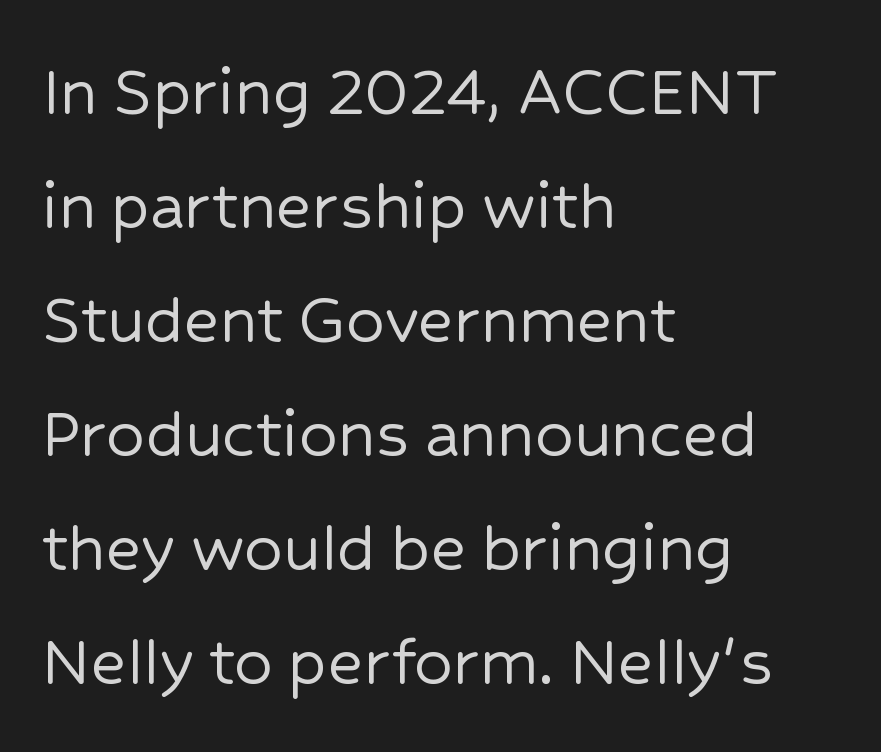
These lines are rendered in a variable-pitch font. Compared with typical paragraphs, the rows here are spaced about the same. Nobody drew a line under any word here. You can tell it's not italic because the verticals are truly vertical.
